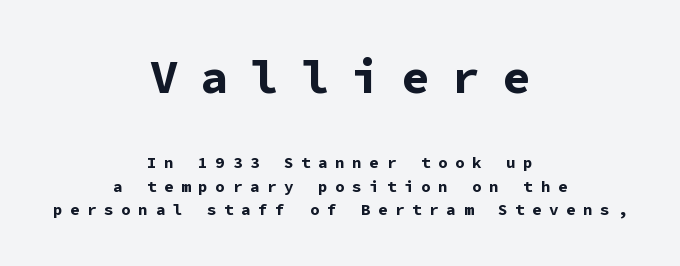
The image shows 47 px bold sans-serif type, upright, monospaced; set centered, normal line spacing (1.46x), unusually wide letter spacing (+0.47 em), not underlined; the first (top) block is 2.94x larger; low stroke contrast and a medium x-height.
